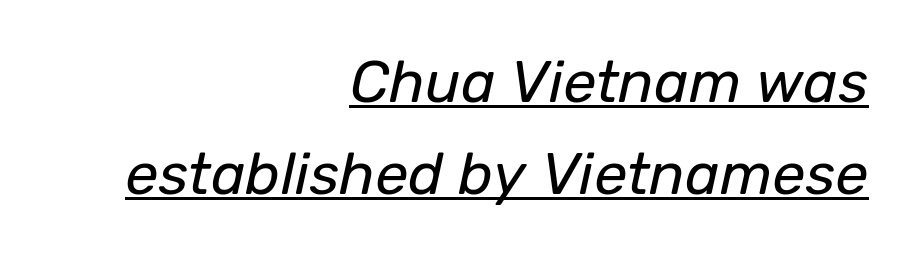
{"italic": "yes", "lean": "right", "slant_degrees": 12, "bold": "no", "weight": "regular", "width": "normal", "stroke_contrast": "low", "x_height": "medium", "monospaced": "no", "underline": "yes", "align": "right", "line_spacing": "normal", "line_spacing_ratio": 1.56, "letter_spacing": "normal", "letter_spacing_em": 0.0, "glyph_px": 59}
